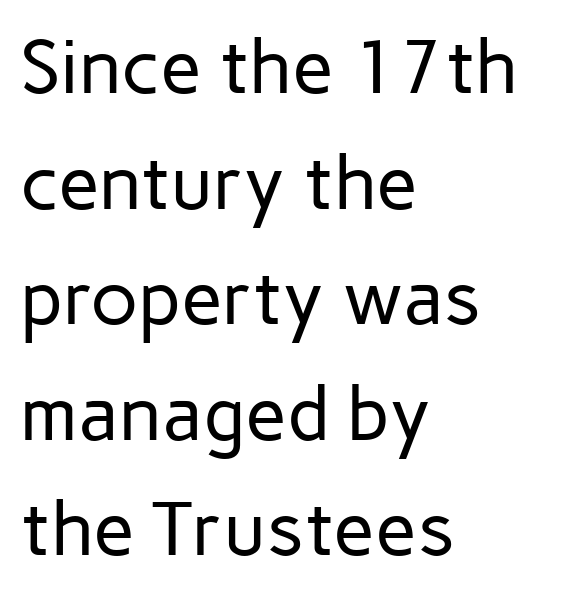
These lines sit exactly where default settings would place them. Classification — sans serif. These lines are rendered in a variable-pitch font. The compositor pushed each line to the left boundary.
